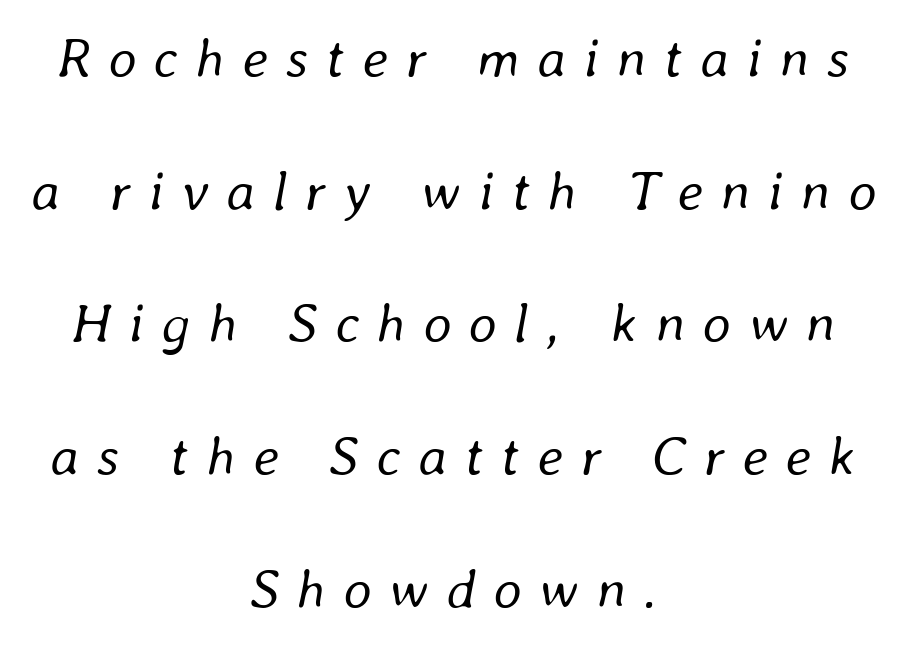
Q: Is the text bold? A: No.
Q: Is the text italic (slanted)? A: Yes, it leans right by about 8 degrees.
Q: Is the text underlined? A: No.
Q: How is the paragraph aligned? A: Centered.
Q: Is the spacing between letters normal or unusually wide? A: Unusually wide.
Q: Is the spacing between lines tight, normal or loose? A: Loose.
Q: Width (condensed, normal, or wide)? A: Normal.
Q: Stroke contrast? A: Low.
Q: x-height? A: Medium.
Q: Monospaced? A: No.
